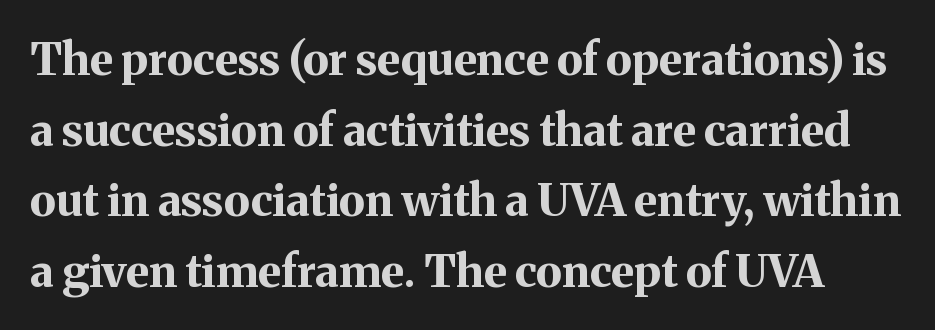
Horizontal bands of white between lines are of average thickness. The strip under each line holds only bare page. The specimen reads as upright at a glance. You'd pick this weight for a headline — it's a proper bold.
